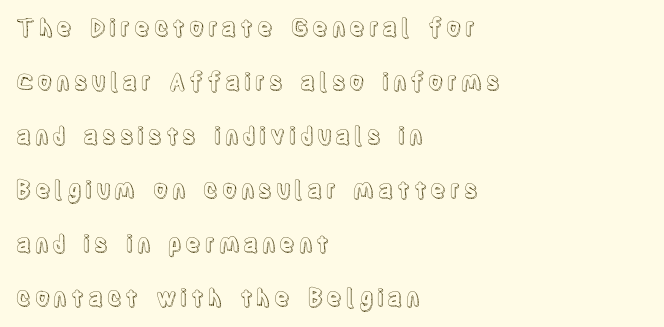
The image shows 23 px text type, upright; set left-aligned, loose line spacing (2.35x), not underlined.
